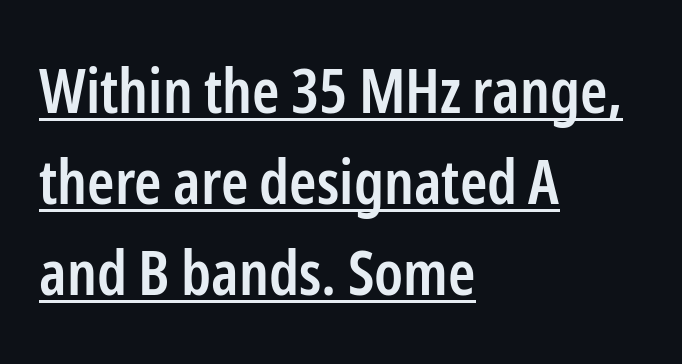
The image shows 62 px semibold, condensed sans-serif type, upright; set left-aligned, normal line spacing (1.47x), normal letter spacing, underlined; low stroke contrast and a medium x-height.
